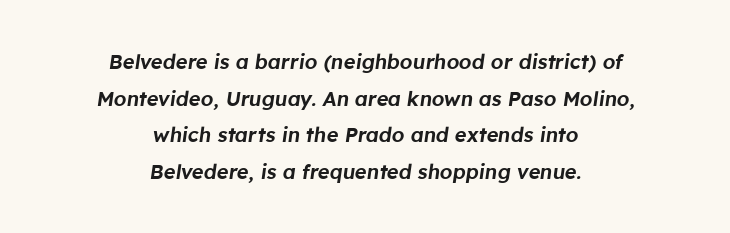
{"italic": "yes", "lean": "right", "slant_degrees": 8, "underline": "no", "align": "center", "line_spacing_ratio": 1.83, "letter_spacing": "normal", "letter_spacing_em": 0.0, "glyph_px": 20}
